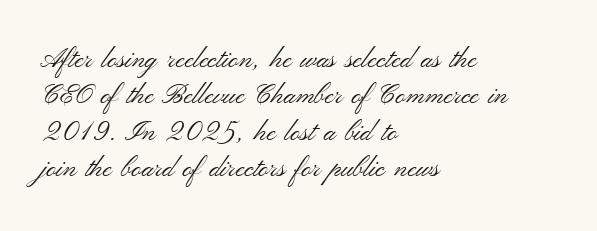
The image shows 27 px text type; set left-aligned, normal line spacing (1.35x), normal letter spacing, not underlined.
